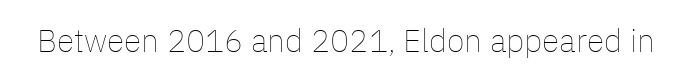
Q: Is the text bold? A: No.
Q: Is the text italic (slanted)? A: No, it is upright.
Q: Is the text underlined? A: No.
Q: Is the spacing between letters normal or unusually wide? A: Normal.
Q: Width (condensed, normal, or wide)? A: Normal.
Q: Stroke contrast? A: Low.
Q: x-height? A: Medium.
Q: Monospaced? A: No.
